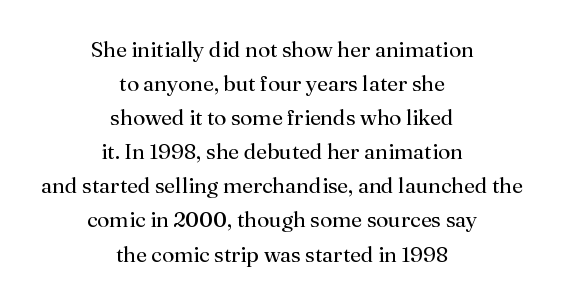
The image shows 22 px text type, upright; set centered, normal line spacing (1.55x), normal letter spacing, not underlined.
